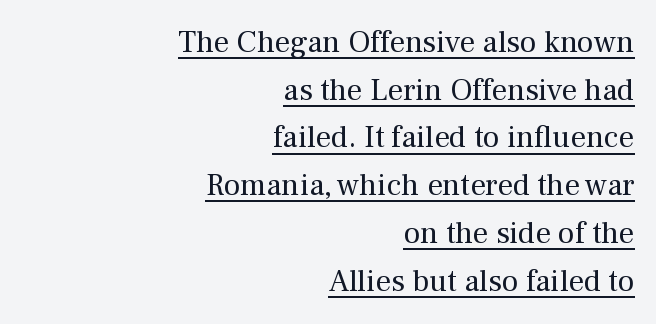
The image shows 31 px regular-weight serif type, upright; set right-aligned, normal line spacing (1.54x), normal letter spacing, underlined; medium stroke contrast and a medium x-height.
